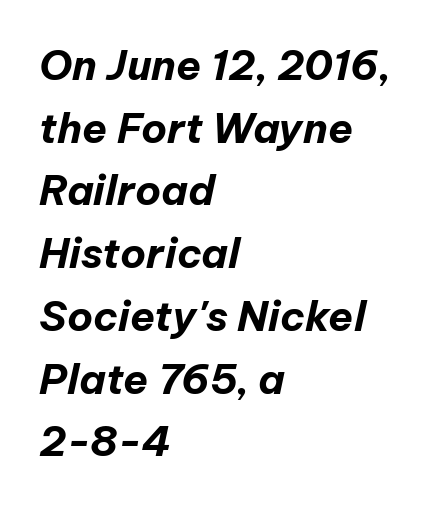
Unmarked baselines from the first word to the last. The tracking reads as untouched default to a designer's eye. These lines carry a lot of weight — the face is fully bold. Leftover space on each line is placed entirely after the last word. Emphasis-style slanted type is in use.
